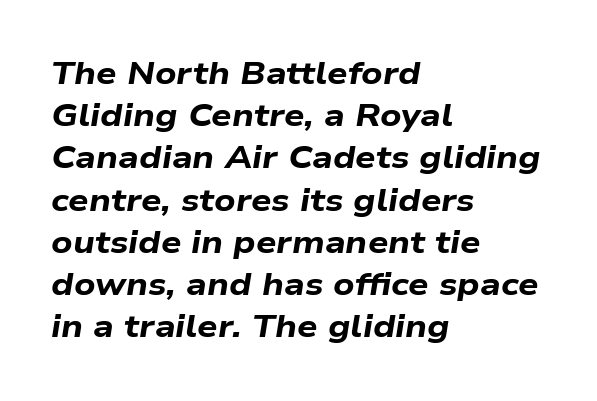
Q: Is the text bold? A: Yes.
Q: Is the text italic (slanted)? A: Yes, it leans right by about 9 degrees.
Q: Is the text underlined? A: No.
Q: How is the paragraph aligned? A: Left-aligned.
Q: Is the spacing between letters normal or unusually wide? A: Normal.
Q: Is the spacing between lines tight, normal or loose? A: Normal.
Q: Width (condensed, normal, or wide)? A: Wide.
Q: Stroke contrast? A: Low.
Q: x-height? A: Medium.
Q: Monospaced? A: No.
